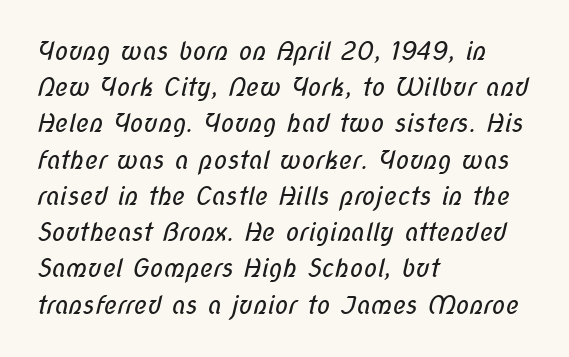
{"bold": "no", "underline": "no", "align": "left", "line_spacing": "normal", "line_spacing_ratio": 1.45, "letter_spacing": "normal", "letter_spacing_em": 0.0, "glyph_px": 25}
